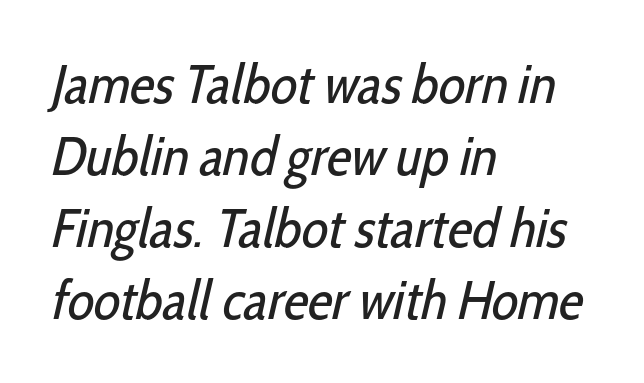
The area under the type is left untouched. How would I describe the line gaps? Plain and ordinary. Varying glyph widths throughout — classic text-font behaviour. The type is set solid horizontally, with unmodified tracking. The font family rendered here belongs to the sans-serif group. A light-to-regular cut is what we see here.
